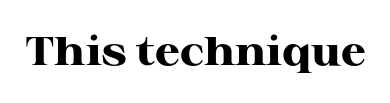
The image shows 40 px heavy, wide serif type, upright; set normal letter spacing, not underlined; high stroke contrast and a medium x-height.
